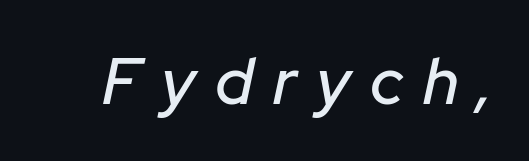
{"italic": "yes", "lean": "right", "slant_degrees": 12, "width": "normal", "stroke_contrast": "low", "x_height": "medium", "monospaced": "no", "underline": "no", "letter_spacing": "wide", "letter_spacing_em": 0.3, "glyph_px": 65}
